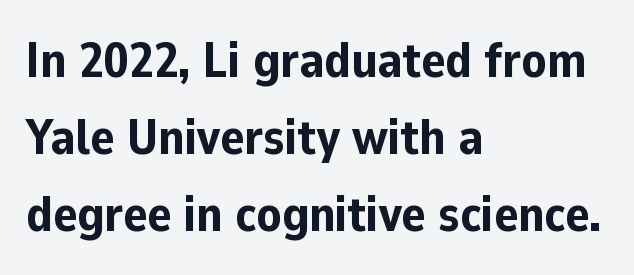
Q: Is the text bold? A: Yes.
Q: Is the text italic (slanted)? A: No, it is upright.
Q: Is the typeface a serif or a sans-serif typeface? A: Sans-serif.
Q: Is the text underlined? A: No.
Q: How is the paragraph aligned? A: Left-aligned.
Q: Is the spacing between letters normal or unusually wide? A: Normal.
Q: Is the spacing between lines tight, normal or loose? A: Normal.
Q: Width (condensed, normal, or wide)? A: Normal.
Q: Stroke contrast? A: Low.
Q: x-height? A: Medium.
Q: Monospaced? A: No.
